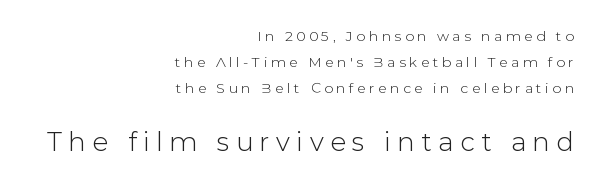
The image shows 26 px text type, upright; set right-aligned, line spacing 1.84x, unusually wide letter spacing (+0.25 em), not underlined; the second (bottom) block is 1.86x larger.
